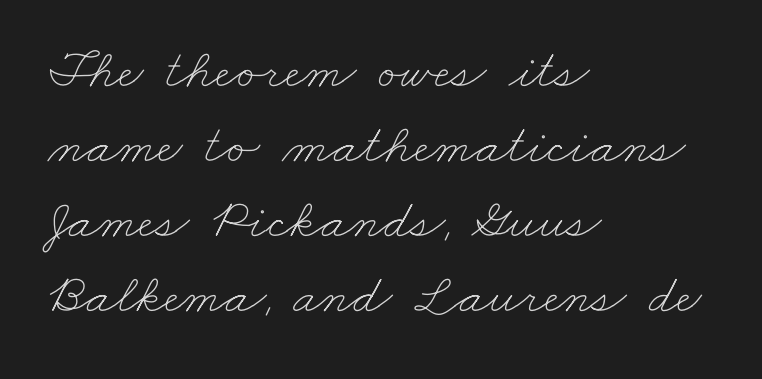
The image shows 56 px thin, wide type; set left-aligned, normal line spacing (1.34x), normal letter spacing, not underlined; low stroke contrast and a small x-height.
